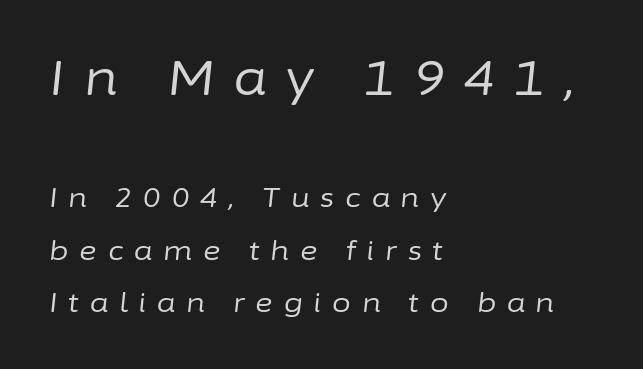
{"italic": "yes", "lean": "right", "slant_degrees": 6, "bold": "no", "weight": "regular", "width": "normal", "stroke_contrast": "low", "x_height": "medium", "monospaced": "no", "underline": "no", "align": "left", "line_spacing": "loose", "line_spacing_ratio": 1.95, "letter_spacing": "wide", "letter_spacing_em": 0.4, "larger_block": "first", "size_ratio": 1.78, "glyph_px": 48}
